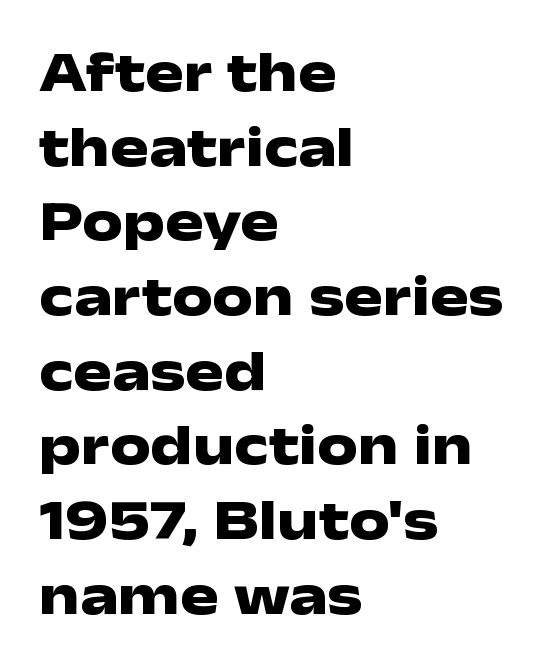
The image shows 57 px heavy, wide sans-serif type, upright; set left-aligned, normal line spacing (1.31x), normal letter spacing, not underlined; low stroke contrast and a medium x-height.
